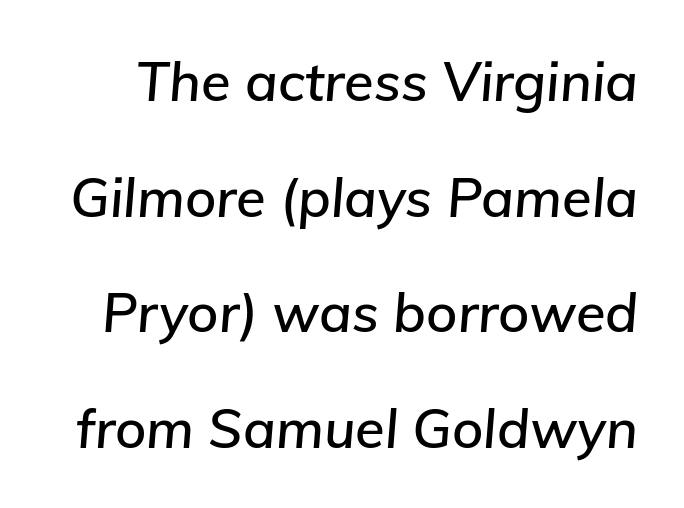
Q: Is the text italic (slanted)? A: Yes, it leans right by about 5 degrees.
Q: Is the text underlined? A: No.
Q: Is the spacing between letters normal or unusually wide? A: Normal.
Q: Is the spacing between lines tight, normal or loose? A: Loose.
Q: Width (condensed, normal, or wide)? A: Normal.
Q: Stroke contrast? A: Low.
Q: x-height? A: Medium.
Q: Monospaced? A: No.
